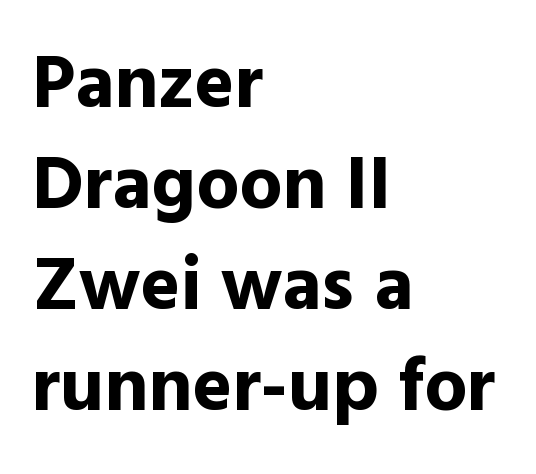
Rows of type keep a routine distance in the vertical direction. The rendering uses natural spacing where letterforms have individual widths. Underlining? Definitely not there. A sans-serif font was chosen for this passage.
